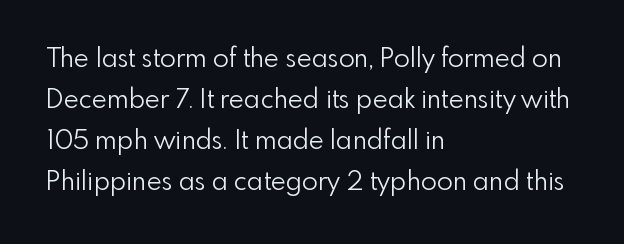
Q: Is the text bold? A: No.
Q: Is the text italic (slanted)? A: No, it is upright.
Q: Is the text underlined? A: No.
Q: How is the paragraph aligned? A: Left-aligned.
Q: Is the spacing between letters normal or unusually wide? A: Normal.
Q: Is the spacing between lines tight, normal or loose? A: Normal.
